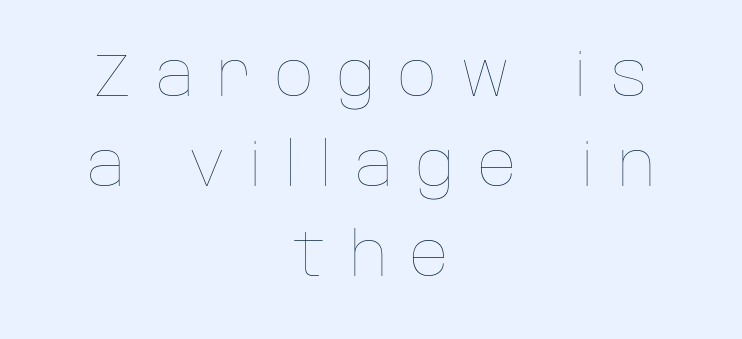
No extra ink here — the face is not bold. A clean baseline with only descenders dipping below it. How would I describe the line gaps? Plain and ordinary. The tracking jumps out immediately: characters are airy and widely separated.
